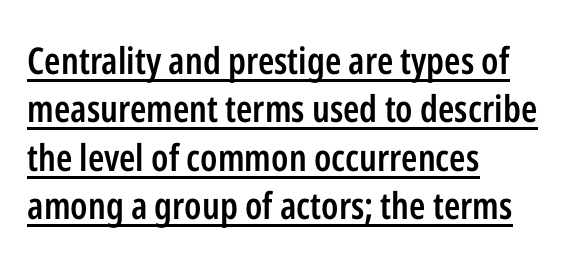
The image shows 37 px semibold, condensed sans-serif type, upright; set left-aligned, normal line spacing (1.31x), normal letter spacing, underlined; low stroke contrast and a medium x-height.
